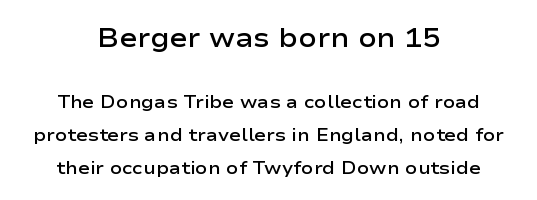
Q: Is the text bold? A: Semi-bold.
Q: Is the text italic (slanted)? A: No, it is upright.
Q: Is the text underlined? A: No.
Q: How is the paragraph aligned? A: Centered.
Q: Is the spacing between letters normal or unusually wide? A: Normal.
Q: Which block of text is set in a larger size, the first (top) or the second (bottom)? A: The first (top) one.
